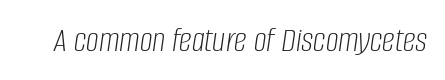
Nothing heavy about these letters — not bold at all. Notice how the stems are inclined rather than vertical — that's the hallmark of italics. Nobody touched the tracking dial on this one. Is this a fixed-width face? No — the glyphs have proportional, varying widths. The baseline area is clear.
